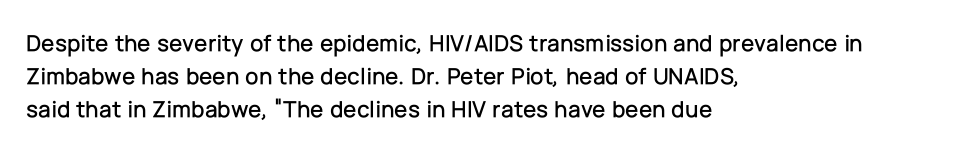
{"italic": "no", "underline": "no", "align": "left", "line_spacing": "normal", "line_spacing_ratio": 1.38, "letter_spacing": "normal", "letter_spacing_em": 0.0, "glyph_px": 24}
